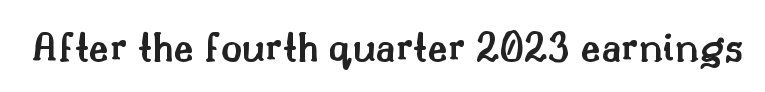
The passage shown is not underscored anywhere. The rendering uses natural spacing where letterforms have individual widths. This sample uses plain, unmodified letter spacing. These lines carry some extra weight — a demibold, not a full bold.
